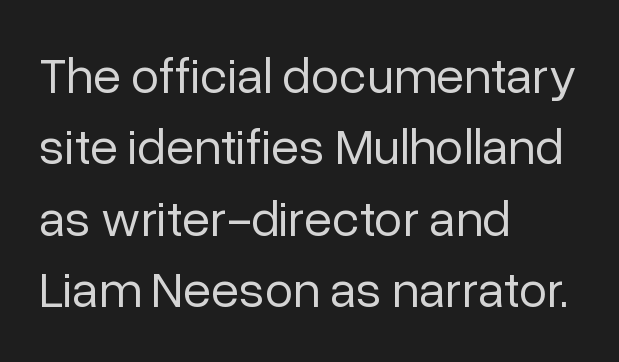
The image shows 51 px regular-weight sans-serif type, upright; set left-aligned, normal line spacing (1.4x), normal letter spacing, not underlined; low stroke contrast and a medium x-height.
